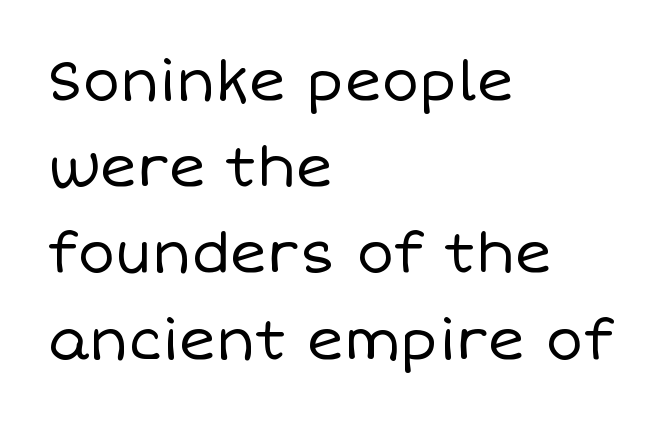
Quick note: interline space is typical. If you drew a ruler down the left edge, every line would touch it. The horizontal fit of the characters is conventional and even. Spacing verdict: proportional, widths tailored to each character. Designer's note — italics off, roman on. The foot of each line stays bare and open.
